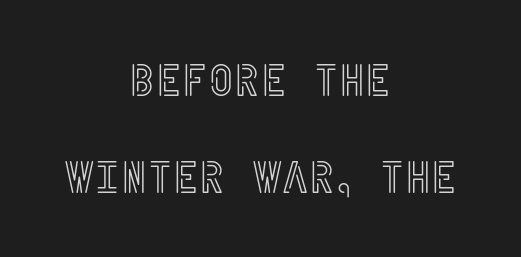
Is the letter spacing exaggerated? No — it looks like the ordinary default. The block of text is sparse from top to bottom, with ample space between rows. Beneath every word, the page is bare. Every row of glyphs is offset so its center matches the block's center.
